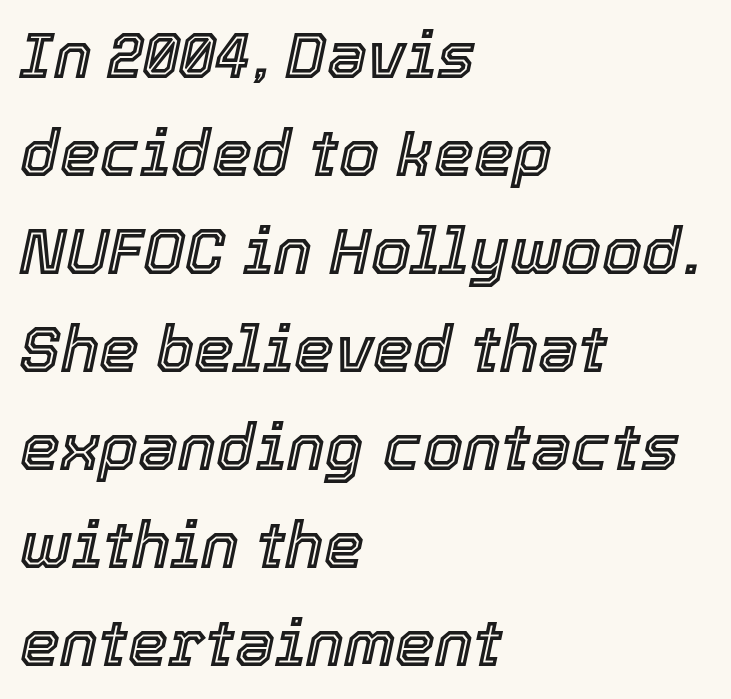
Characters are canted at an angle relative to the baseline's perpendicular. Inter-character spacing is left at the font's built-in metrics. Anything drawn beneath the words? Only blank space. The face used here is proportionally spaced, like ordinary book or web type. Whoever set this chose a conventional vertical rhythm. Casual observation: everything's shoved over to the left.
